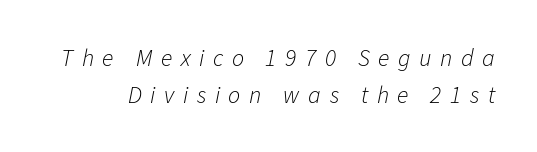
The image shows 24 px text type, italic (leaning right); set normal line spacing (1.53x), unusually wide letter spacing (+0.36 em), not underlined.
